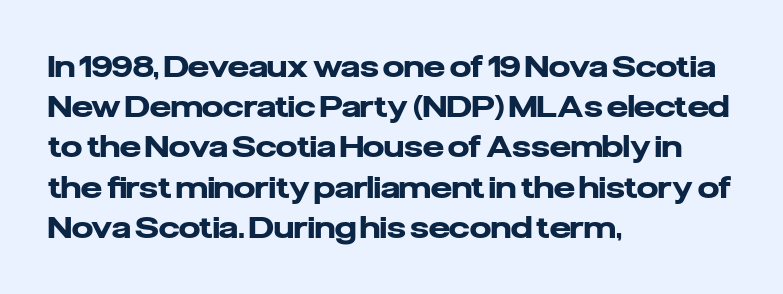
Q: Is the text bold? A: Yes.
Q: Is the text italic (slanted)? A: No, it is upright.
Q: Is the typeface a serif or a sans-serif typeface? A: Sans-serif.
Q: Is the text underlined? A: No.
Q: How is the paragraph aligned? A: Left-aligned.
Q: Is the spacing between letters normal or unusually wide? A: Normal.
Q: Is the spacing between lines tight, normal or loose? A: Normal.
Q: Width (condensed, normal, or wide)? A: Normal.
Q: Stroke contrast? A: Low.
Q: x-height? A: Medium.
Q: Monospaced? A: No.
